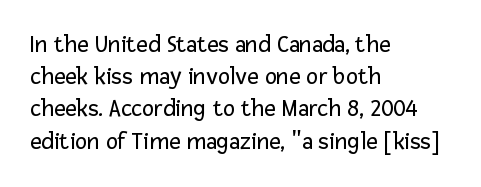
The image shows 25 px text type, upright; set left-aligned, normal line spacing (1.29x), normal letter spacing, not underlined.
